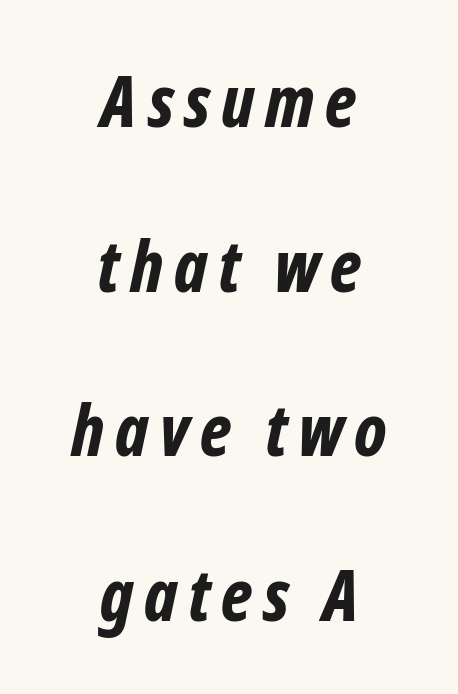
The image shows 71 px bold, condensed type, italic (leaning right); set centered, loose line spacing (2.32x), not underlined; low stroke contrast and a medium x-height.
